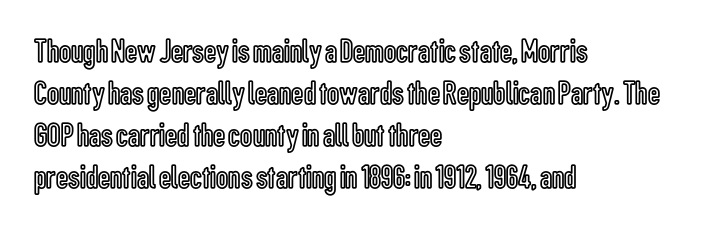
The image shows 34 px condensed type, upright; set left-aligned, line spacing 1.24x, normal letter spacing, not underlined; a medium x-height.
